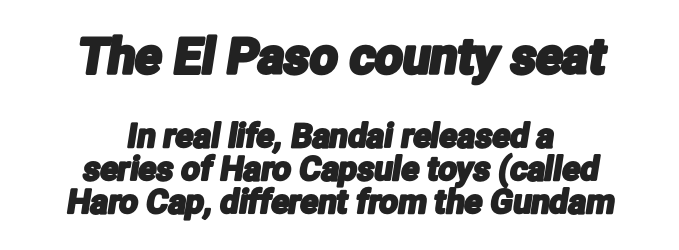
{"serif": "no", "width": "condensed", "stroke_contrast": "low", "x_height": "medium", "monospaced": "no", "underline": "no", "align": "center", "line_spacing": "tight", "line_spacing_ratio": 1.01, "letter_spacing": "normal", "letter_spacing_em": 0.0, "larger_block": "first", "size_ratio": 1.48, "glyph_px": 49}
